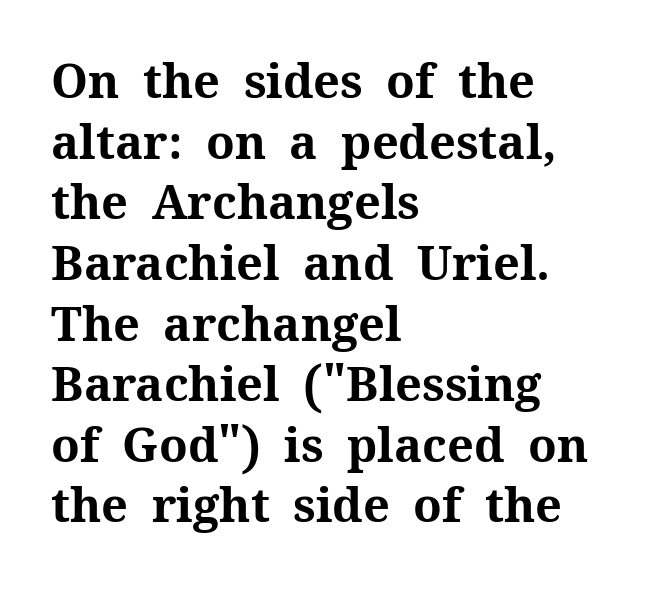
Q: Is the text bold? A: Yes.
Q: Is the text italic (slanted)? A: No, it is upright.
Q: Is the typeface a serif or a sans-serif typeface? A: Serif.
Q: Is the text underlined? A: No.
Q: How is the paragraph aligned? A: Left-aligned.
Q: Is the spacing between letters normal or unusually wide? A: Normal.
Q: Is the spacing between lines tight, normal or loose? A: Normal.
Q: Width (condensed, normal, or wide)? A: Normal.
Q: Stroke contrast? A: Medium.
Q: x-height? A: Medium.
Q: Monospaced? A: No.
